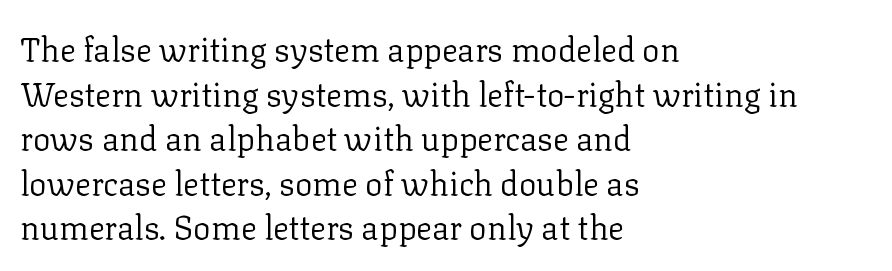
Q: Is the text bold? A: No.
Q: Is the text italic (slanted)? A: No, it is upright.
Q: Is the typeface a serif or a sans-serif typeface? A: Serif.
Q: Is the text underlined? A: No.
Q: How is the paragraph aligned? A: Left-aligned.
Q: Is the spacing between letters normal or unusually wide? A: Normal.
Q: Is the spacing between lines tight, normal or loose? A: Normal.
Q: Width (condensed, normal, or wide)? A: Normal.
Q: Stroke contrast? A: Low.
Q: x-height? A: Medium.
Q: Monospaced? A: No.
